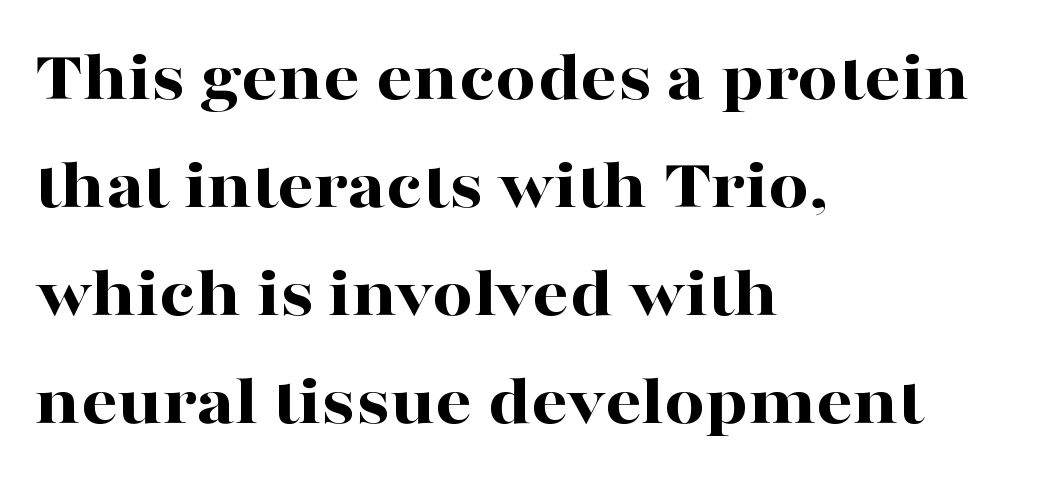
The image shows 72 px bold, wide serif type, upright; set left-aligned, normal line spacing (1.5x), normal letter spacing, not underlined; high stroke contrast and a medium x-height.
